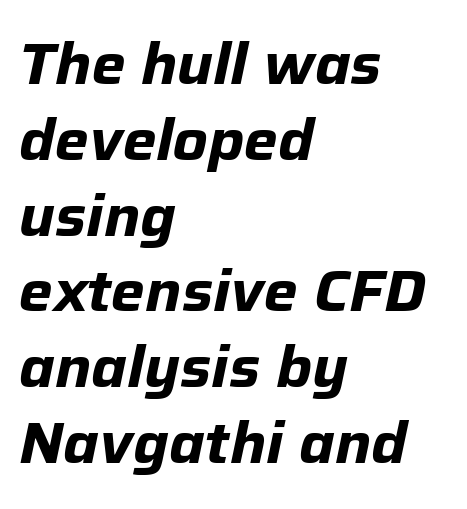
The image shows 57 px bold type, italic (leaning right); set left-aligned, normal line spacing (1.33x), normal letter spacing, not underlined; low stroke contrast and a medium x-height.
